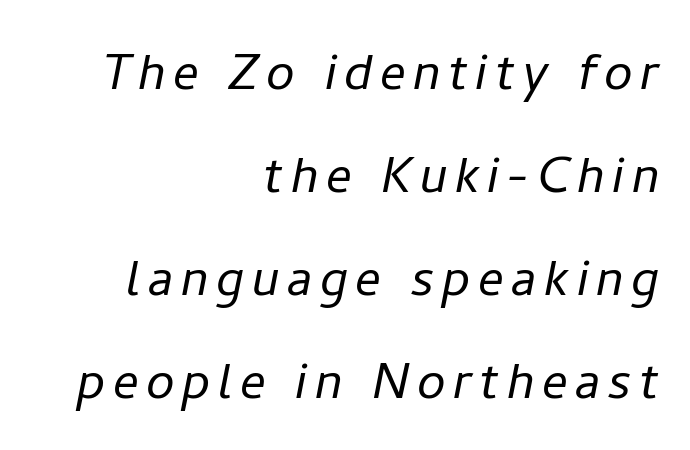
The image shows 64 px light type, italic (leaning right); set right-aligned, normal line spacing (1.61x), not underlined; low stroke contrast and a medium x-height.
